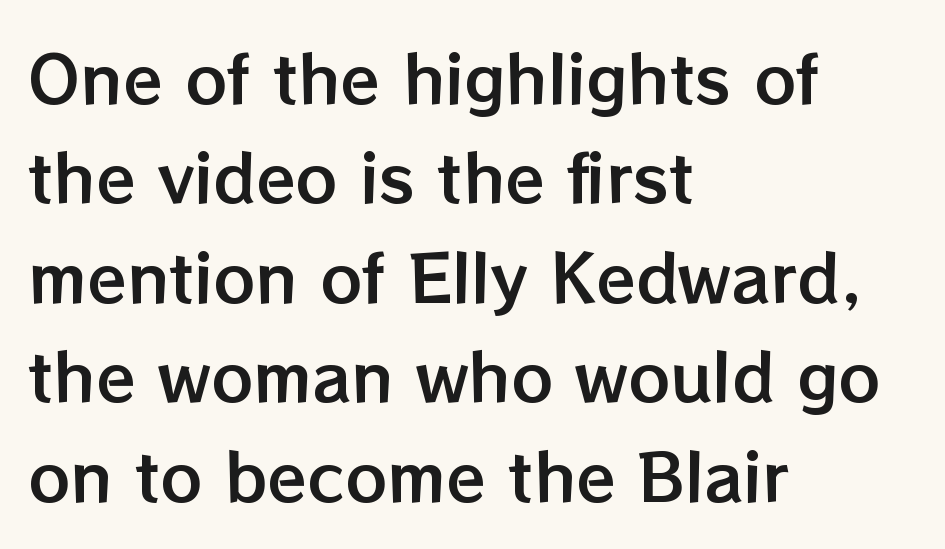
{"italic": "no", "width": "normal", "stroke_contrast": "low", "x_height": "medium", "monospaced": "no", "underline": "no", "align": "left", "line_spacing": "normal", "line_spacing_ratio": 1.53, "letter_spacing": "normal", "letter_spacing_em": 0.0, "glyph_px": 65}
